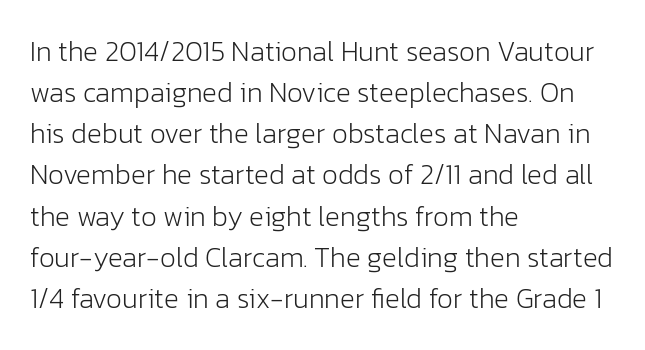
The image shows 28 px light sans-serif type, upright; set left-aligned, normal line spacing (1.47x), normal letter spacing, not underlined; low stroke contrast and a medium x-height.
